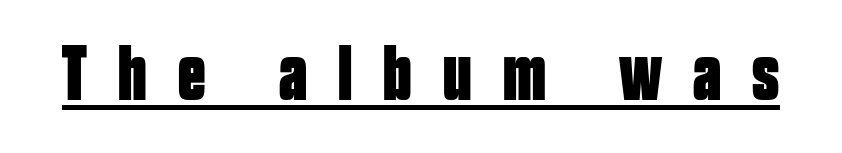
The image shows 78 px bold, condensed sans-serif type, upright; set unusually wide letter spacing (+0.4 em), underlined; low stroke contrast and a large x-height.
